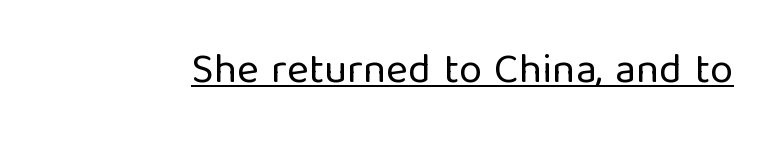
{"serif": "no", "italic": "no", "bold": "no", "weight": "regular", "width": "normal", "stroke_contrast": "low", "x_height": "medium", "monospaced": "no", "underline": "yes", "letter_spacing": "normal", "letter_spacing_em": 0.0, "glyph_px": 42}
